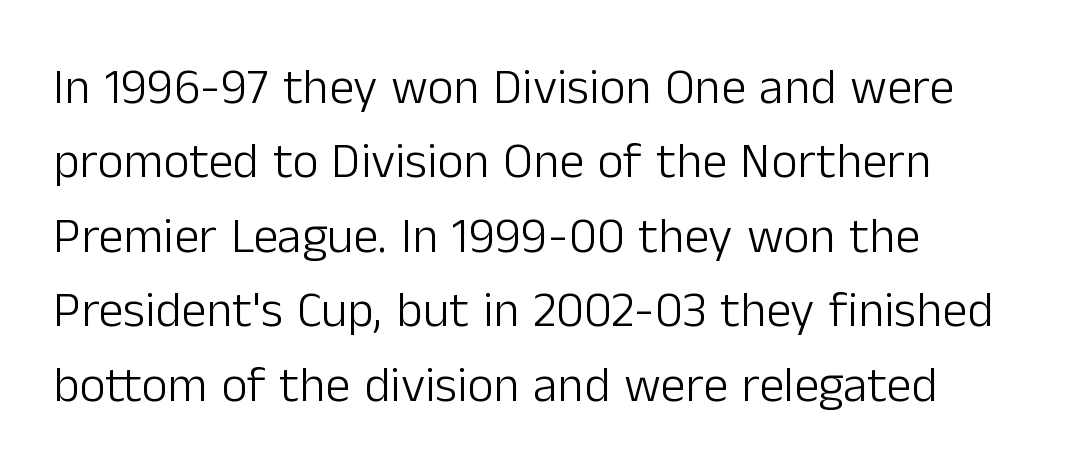
The image shows 50 px light sans-serif type, upright; set left-aligned, normal line spacing (1.49x), normal letter spacing, not underlined; low stroke contrast and a medium x-height.
